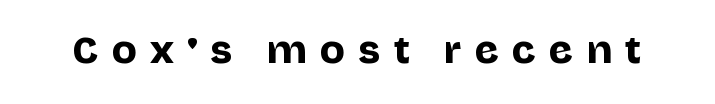
Q: Is the text italic (slanted)? A: No, it is upright.
Q: Is the typeface a serif or a sans-serif typeface? A: Sans-serif.
Q: Is the text underlined? A: No.
Q: Is the spacing between letters normal or unusually wide? A: Unusually wide.
Q: Width (condensed, normal, or wide)? A: Normal.
Q: Stroke contrast? A: Low.
Q: x-height? A: Large.
Q: Monospaced? A: No.
